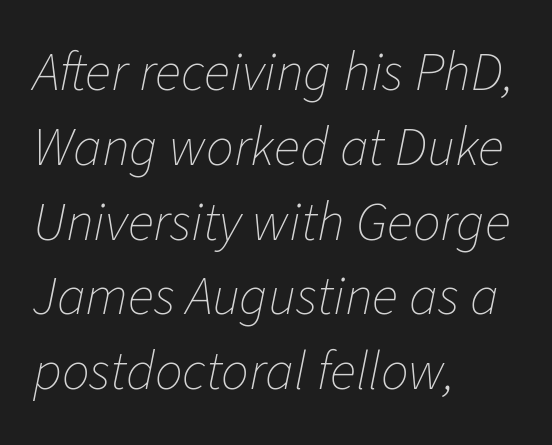
The strokes carry an ordinary text weight at most. This rendering uses left alignment, leaving the right contour irregular. Spacing verdict: proportional, widths tailored to each character. Regular leading. The rendering keeps characters at their native spacing.
